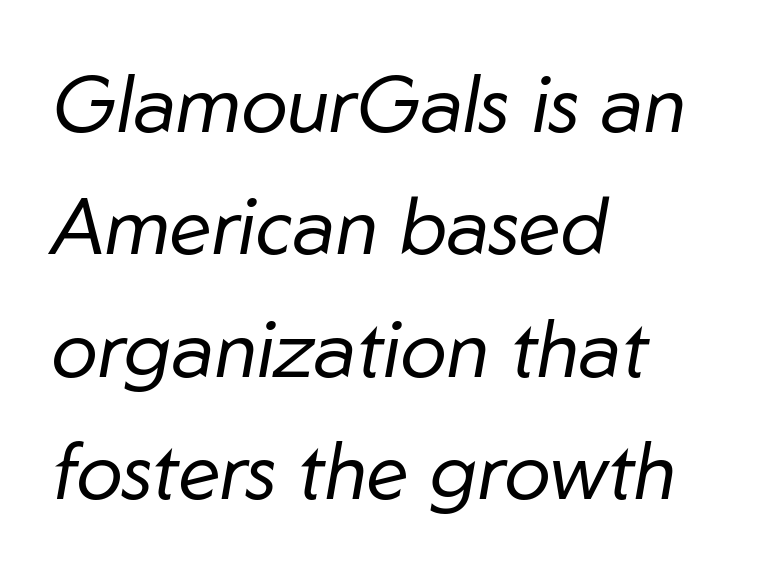
The image shows 78 px regular-weight type, italic (leaning right); set left-aligned, normal line spacing (1.57x), normal letter spacing, not underlined; low stroke contrast and a medium x-height.
